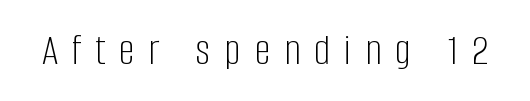
{"serif": "no", "italic": "no", "bold": "no", "weight": "light", "width": "condensed", "stroke_contrast": "low", "x_height": "large", "monospaced": "no", "underline": "no", "letter_spacing": "wide", "letter_spacing_em": 0.31, "glyph_px": 45}
